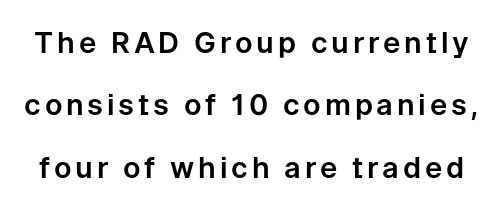
The image shows 29 px sans-serif type, upright; set loose line spacing (2.15x), not underlined; low stroke contrast and a medium x-height.
